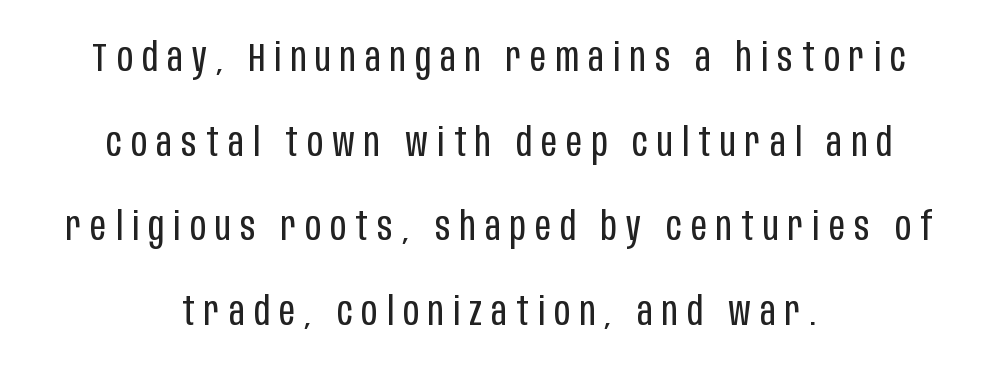
{"serif": "no", "italic": "no", "bold": "no", "weight": "regular", "width": "condensed", "stroke_contrast": "low", "x_height": "large", "monospaced": "no", "underline": "no", "align": "center", "line_spacing": "loose", "line_spacing_ratio": 2.17, "letter_spacing": "wide", "letter_spacing_em": 0.24, "glyph_px": 39}
